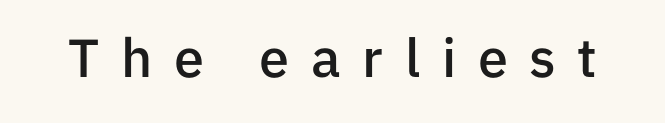
Q: Is the text bold? A: Semi-bold.
Q: Is the text italic (slanted)? A: No, it is upright.
Q: Is the typeface a serif or a sans-serif typeface? A: Sans-serif.
Q: Is the text underlined? A: No.
Q: Is the spacing between letters normal or unusually wide? A: Unusually wide.
Q: Width (condensed, normal, or wide)? A: Normal.
Q: Stroke contrast? A: Low.
Q: x-height? A: Medium.
Q: Monospaced? A: No.
